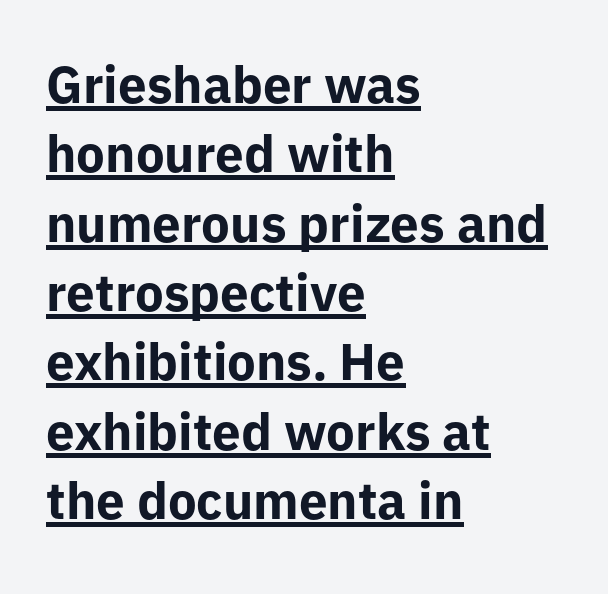
The glyphs have the mass of a bold cut. The rendering uses natural spacing where letterforms have individual widths. This block has exactly the height ordinary leading produces. The font's upright variant was chosen for this text. There is no visible air inserted between adjacent glyphs.
